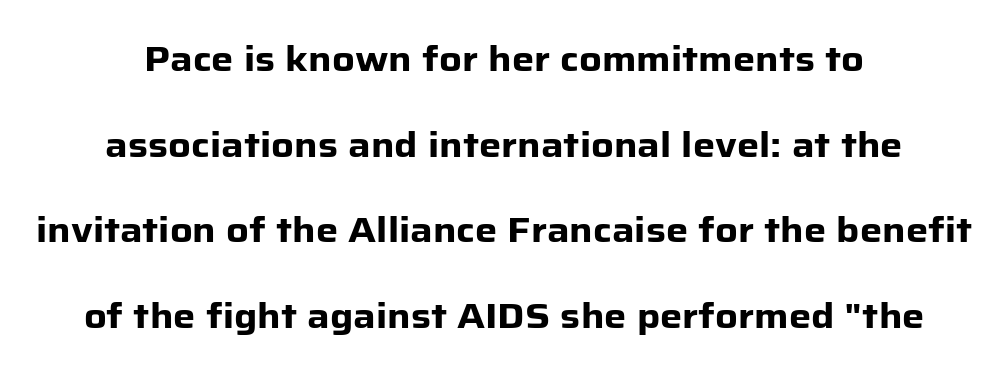
The passage is arranged like a title page — every line centered. Quick note: interline space is abundant. Unmarked baselines from the first word to the last. Character widths vary here, with narrow letters taking less room than wide ones.
